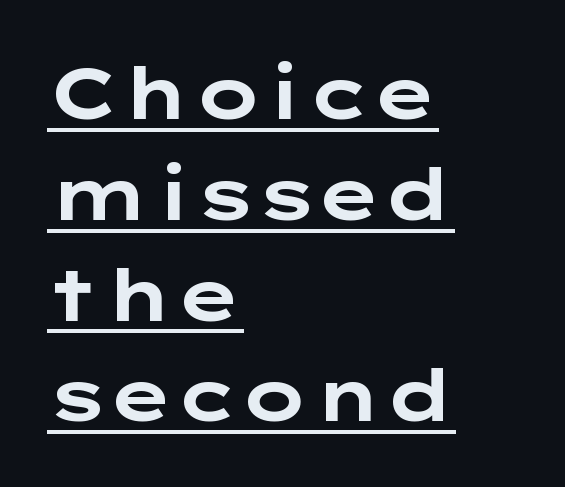
Q: Is the text bold? A: Yes.
Q: Is the text italic (slanted)? A: No, it is upright.
Q: Is the typeface a serif or a sans-serif typeface? A: Sans-serif.
Q: Is the text underlined? A: Yes.
Q: How is the paragraph aligned? A: Left-aligned.
Q: Is the spacing between letters normal or unusually wide? A: Normal.
Q: Is the spacing between lines tight, normal or loose? A: Normal.
Q: Width (condensed, normal, or wide)? A: Wide.
Q: Stroke contrast? A: Low.
Q: x-height? A: Medium.
